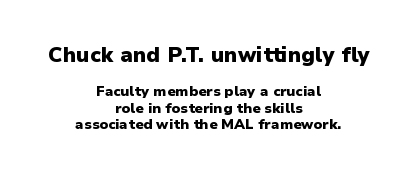
{"italic": "no", "bold": "yes", "underline": "no", "align": "center", "line_spacing_ratio": 1.17, "letter_spacing": "normal", "letter_spacing_em": 0.0, "larger_block": "first", "size_ratio": 1.5, "glyph_px": 21}
